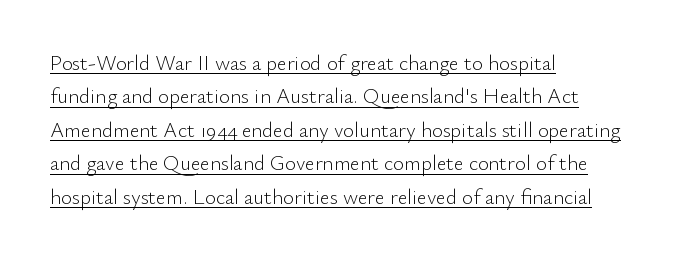
{"italic": "no", "bold": "no", "underline": "yes", "align": "left", "line_spacing": "normal", "line_spacing_ratio": 1.59, "letter_spacing": "normal", "letter_spacing_em": 0.0, "glyph_px": 21}
